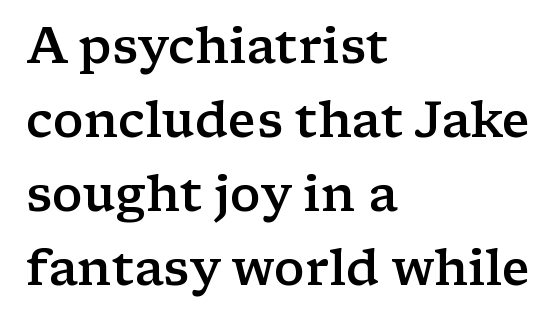
Look at the tracking — it's just the regular setting, nothing added. The type sits square on the baseline with zero lean. The glyphs in this specimen are seriffed. A bit beefed up — I'd call it semibold rather than bold. Which margin do the lines hug? The left one — the right edge is uneven.
